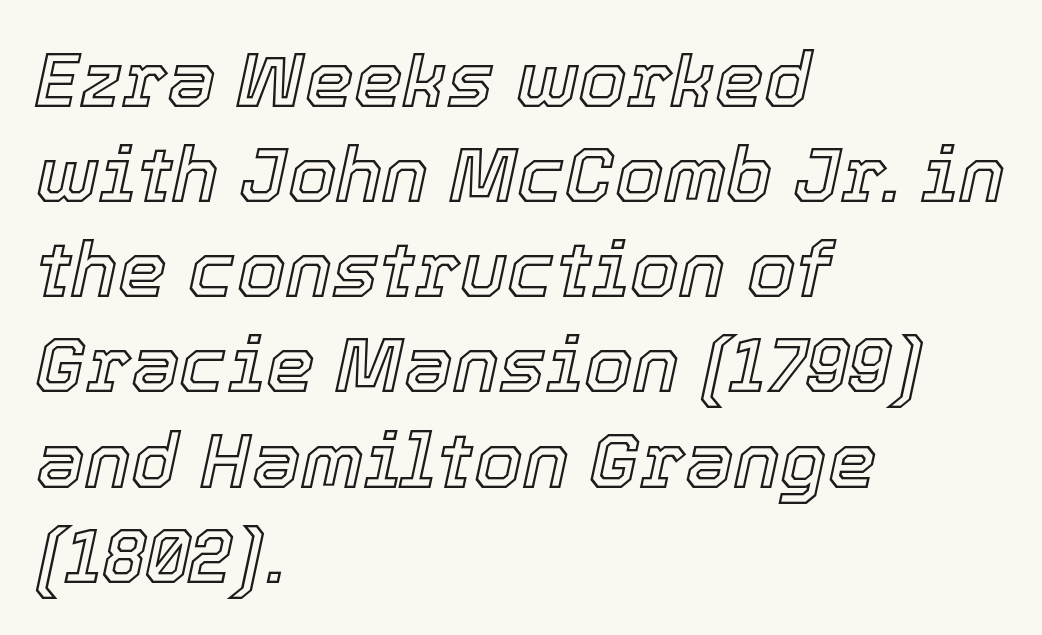
You could call the tracking neutral — neither tight nor loose. The whole block is typeset with a tilt. Does the copy run flush right? No — it runs flush left. The letters advance in unequal steps, a hallmark of proportional type.
